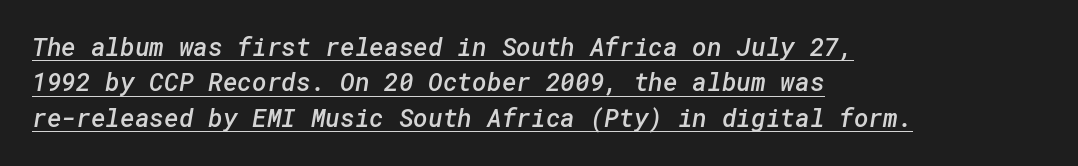
The image shows 25 px text type; set left-aligned, normal line spacing (1.42x), normal letter spacing, underlined.
